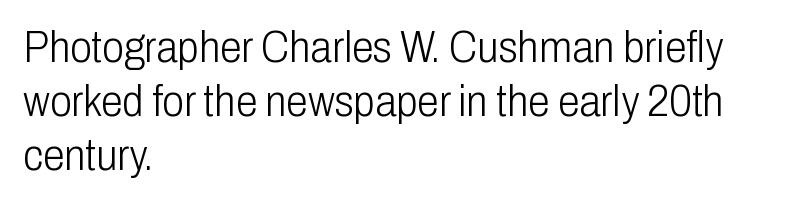
The image shows 44 px light, condensed sans-serif type, upright; set left-aligned, line spacing 1.23x, normal letter spacing, not underlined; low stroke contrast and a medium x-height.
